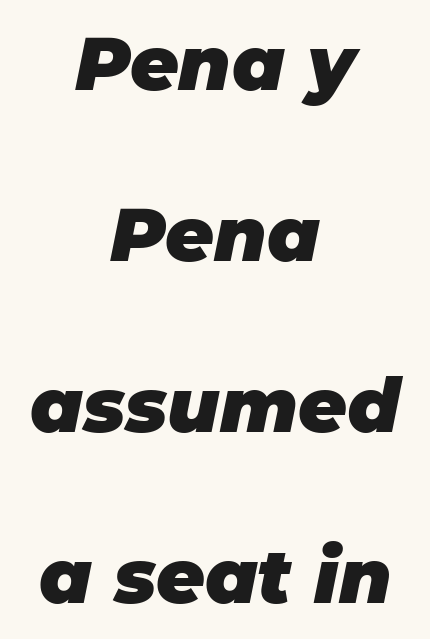
{"italic": "yes", "lean": "right", "slant_degrees": 11, "bold": "yes", "weight": "heavy", "width": "normal", "stroke_contrast": "low", "x_height": "large", "monospaced": "no", "underline": "no", "align": "center", "line_spacing": "loose", "line_spacing_ratio": 2.28, "letter_spacing": "normal", "letter_spacing_em": 0.0, "glyph_px": 75}
